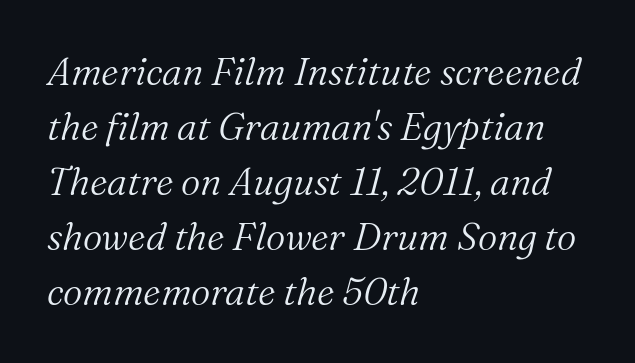
The image shows 38 px light serif type, italic (leaning right); set left-aligned, normal line spacing (1.45x), normal letter spacing, not underlined; medium stroke contrast and a medium x-height.
